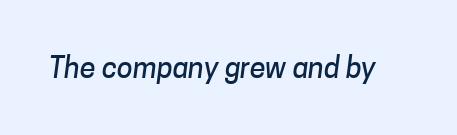
{"serif": "no", "width": "normal", "stroke_contrast": "low", "x_height": "medium", "monospaced": "no", "underline": "no", "letter_spacing": "normal", "letter_spacing_em": 0.0, "glyph_px": 29}
